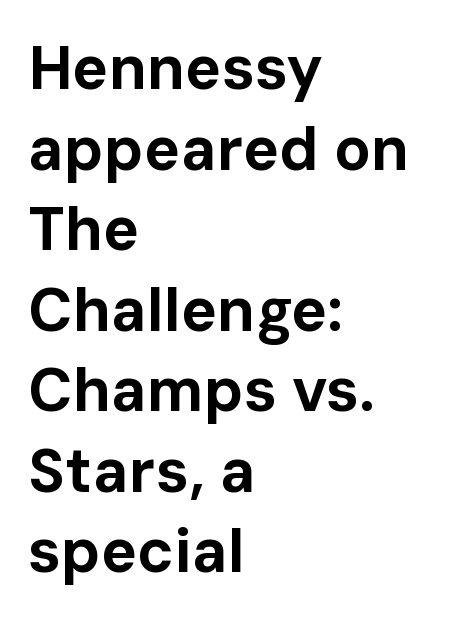
Quick note: underline off. On the weight axis this lands at bold, roughly 700. Students, note that the glyphs here touch the page at normal intervals. Casual observation: everything's shoved over to the left. Baseline-to-baseline distance is the conventional proportion of letter height. You can tell from the bare stems that sans-serif type was used.
